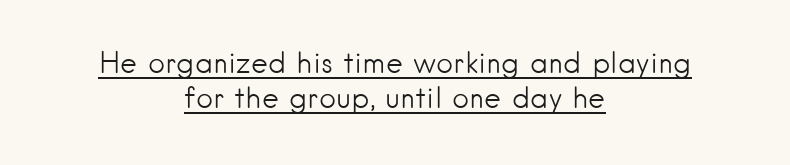
This is the regular roman posture of the typeface. The type is set solid horizontally, with unmodified tracking. The letters advance in unequal steps, a hallmark of proportional type. The face used here appears with an underline applied.
